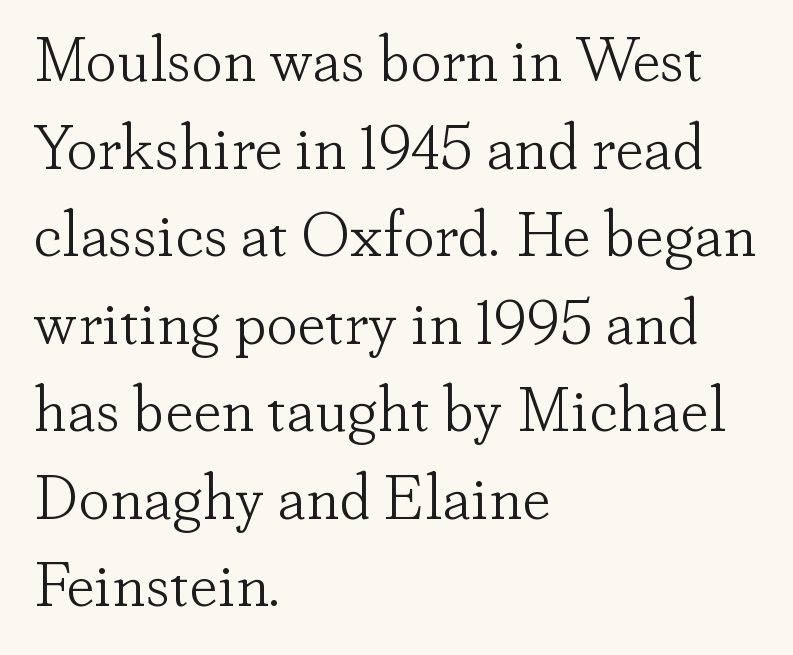
Q: Is the text bold? A: No.
Q: Is the text italic (slanted)? A: No, it is upright.
Q: Is the typeface a serif or a sans-serif typeface? A: Serif.
Q: Is the text underlined? A: No.
Q: How is the paragraph aligned? A: Left-aligned.
Q: Is the spacing between letters normal or unusually wide? A: Normal.
Q: Is the spacing between lines tight, normal or loose? A: Normal.
Q: Width (condensed, normal, or wide)? A: Normal.
Q: Stroke contrast? A: Low.
Q: x-height? A: Small.
Q: Monospaced? A: No.
